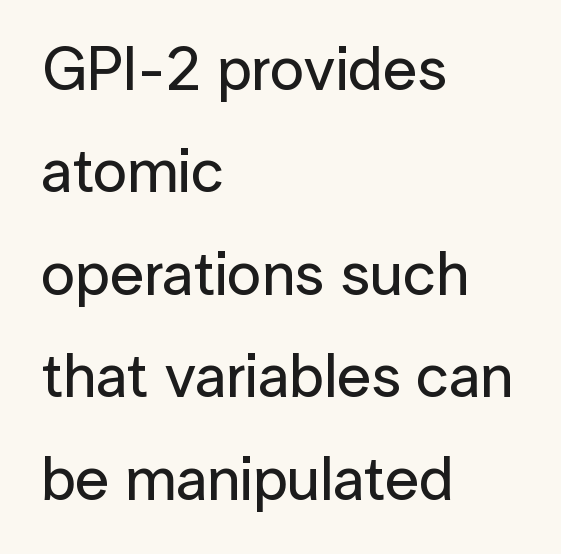
{"serif": "no", "italic": "no", "width": "normal", "stroke_contrast": "low", "x_height": "medium", "monospaced": "no", "underline": "no", "align": "left", "line_spacing": "normal", "line_spacing_ratio": 1.68, "letter_spacing": "normal", "letter_spacing_em": 0.0, "glyph_px": 61}
